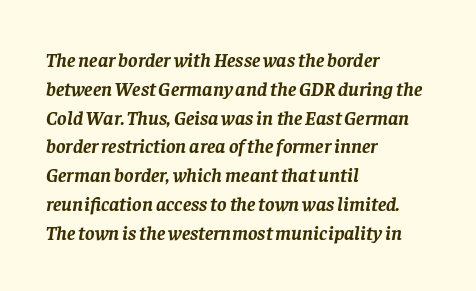
{"italic": "yes", "lean": "right", "slant_degrees": 8, "bold": "yes", "underline": "no", "align": "left", "line_spacing": "normal", "line_spacing_ratio": 1.44, "letter_spacing": "normal", "letter_spacing_em": 0.0, "glyph_px": 20}
